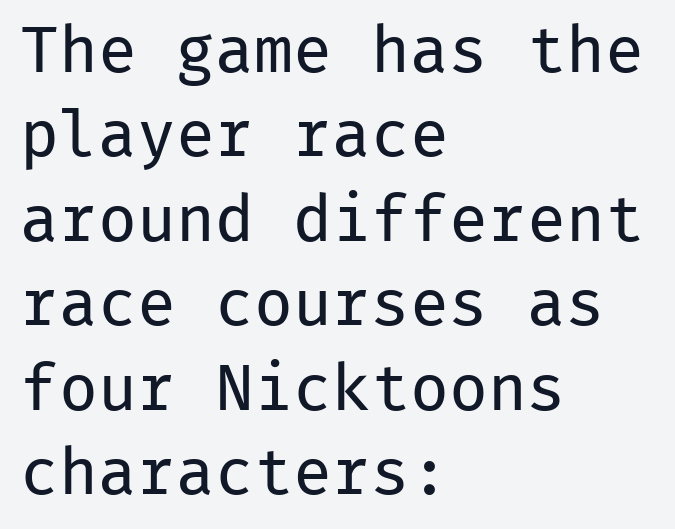
Do the letters lean? They stand straight. The passage is arranged the way most books set body copy — flush left. This sample uses a sans-serif face. Rows of type keep a routine distance in the vertical direction. Check under the words: just untouched page.
